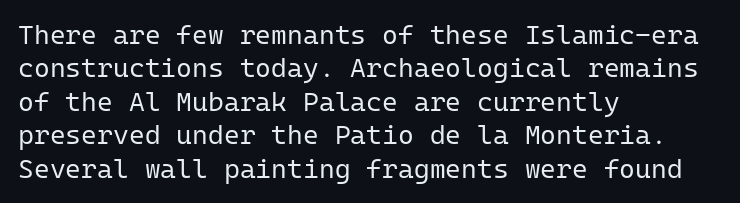
The image shows 27 px text type, upright; set left-aligned, line spacing 1.24x, normal letter spacing, not underlined.
